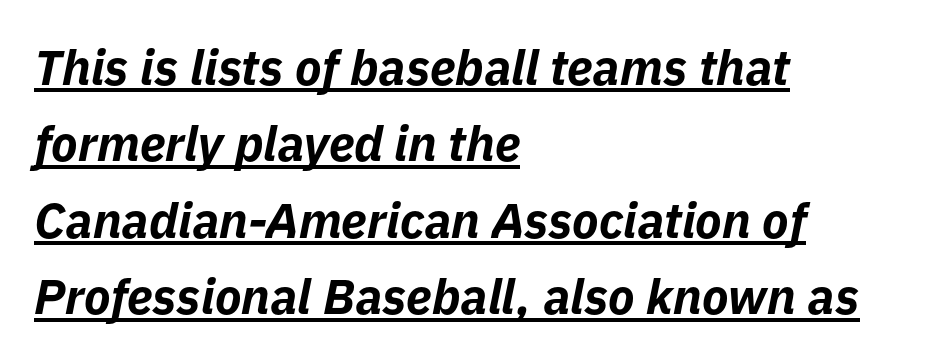
The image shows 49 px bold type, italic (leaning right); set left-aligned, normal line spacing (1.56x), normal letter spacing, underlined; low stroke contrast and a medium x-height.
